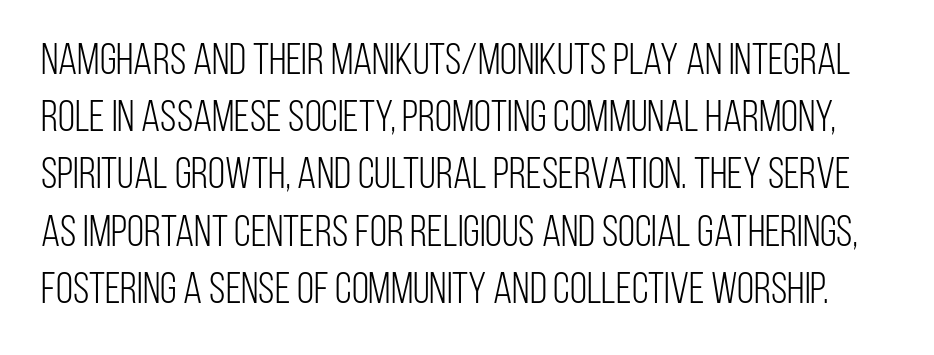
The image shows 44 px light, condensed sans-serif type, upright; set normal line spacing (1.3x), normal letter spacing, not underlined; low stroke contrast and a large x-height.
